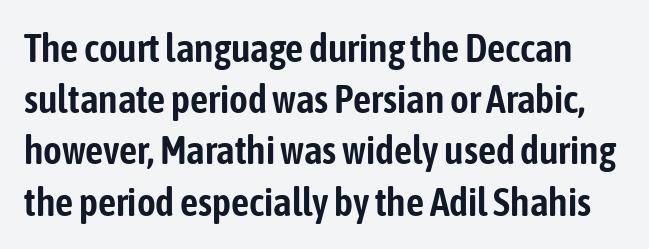
{"serif": "no", "italic": "no", "width": "condensed", "stroke_contrast": "low", "x_height": "medium", "monospaced": "no", "underline": "no", "line_spacing": "normal", "line_spacing_ratio": 1.28, "letter_spacing": "normal", "letter_spacing_em": 0.0, "glyph_px": 40}
